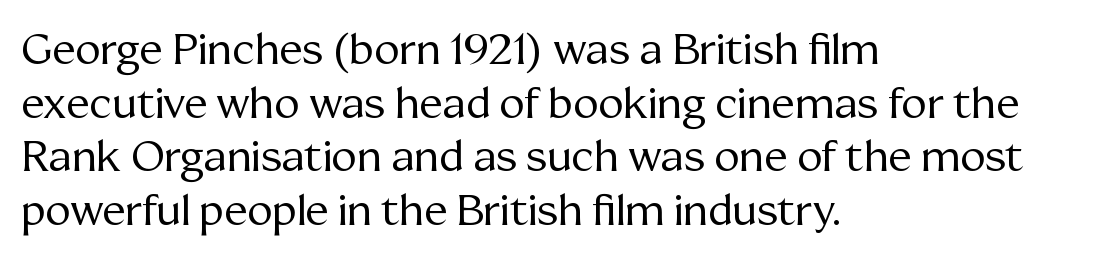
Q: Is the text bold? A: No.
Q: Is the text italic (slanted)? A: No, it is upright.
Q: Is the typeface a serif or a sans-serif typeface? A: Serif.
Q: Is the text underlined? A: No.
Q: How is the paragraph aligned? A: Left-aligned.
Q: Is the spacing between letters normal or unusually wide? A: Normal.
Q: Is the spacing between lines tight, normal or loose? A: Normal.
Q: Width (condensed, normal, or wide)? A: Normal.
Q: Stroke contrast? A: Medium.
Q: x-height? A: Medium.
Q: Monospaced? A: No.
